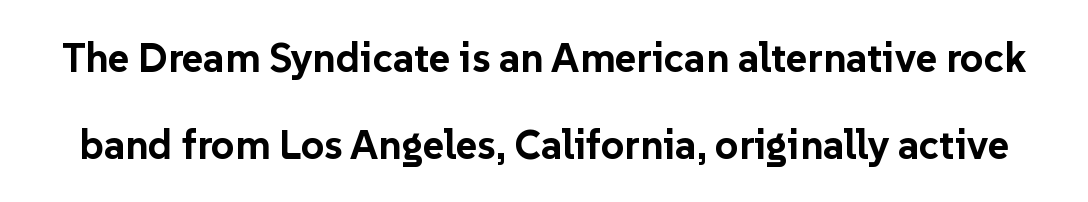
The image shows 41 px bold sans-serif type, upright; set loose line spacing (2.12x), normal letter spacing, not underlined; low stroke contrast and a medium x-height.
